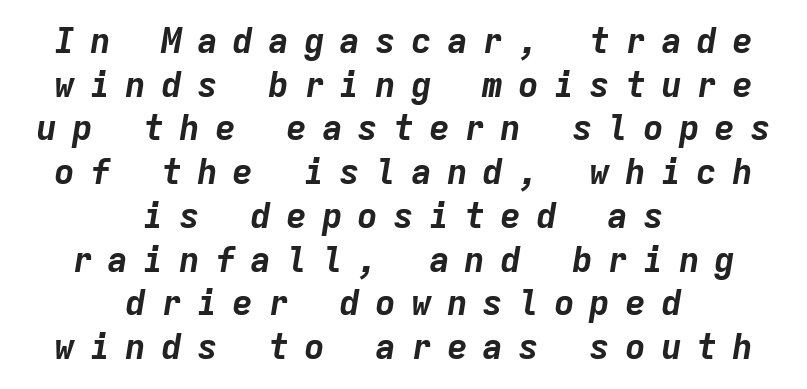
Q: Is the text bold? A: Yes.
Q: Is the text italic (slanted)? A: Yes, it leans right by about 9 degrees.
Q: Is the text underlined? A: No.
Q: How is the paragraph aligned? A: Centered.
Q: Is the spacing between letters normal or unusually wide? A: Unusually wide.
Q: Is the spacing between lines tight, normal or loose? A: Normal.
Q: Width (condensed, normal, or wide)? A: Normal.
Q: Stroke contrast? A: Low.
Q: x-height? A: Medium.
Q: Monospaced? A: Yes.
